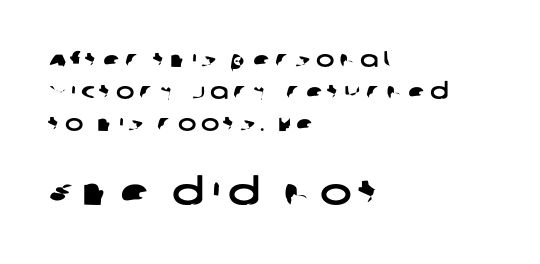
The image shows 38 px wide sans-serif type; set left-aligned, normal line spacing (1.45x), unusually wide letter spacing (+0.22 em), not underlined; the second (bottom) block is 1.73x larger; low stroke contrast and a large x-height.
